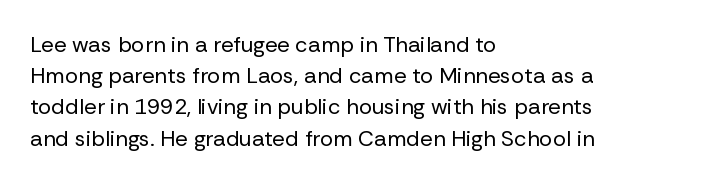
Every row of glyphs begins at an identical x-position on the left. The typesetting does not lean heavy: it is not bold. One glance says typical: line gaps are just what's usual. Underlining? Definitely not there.
